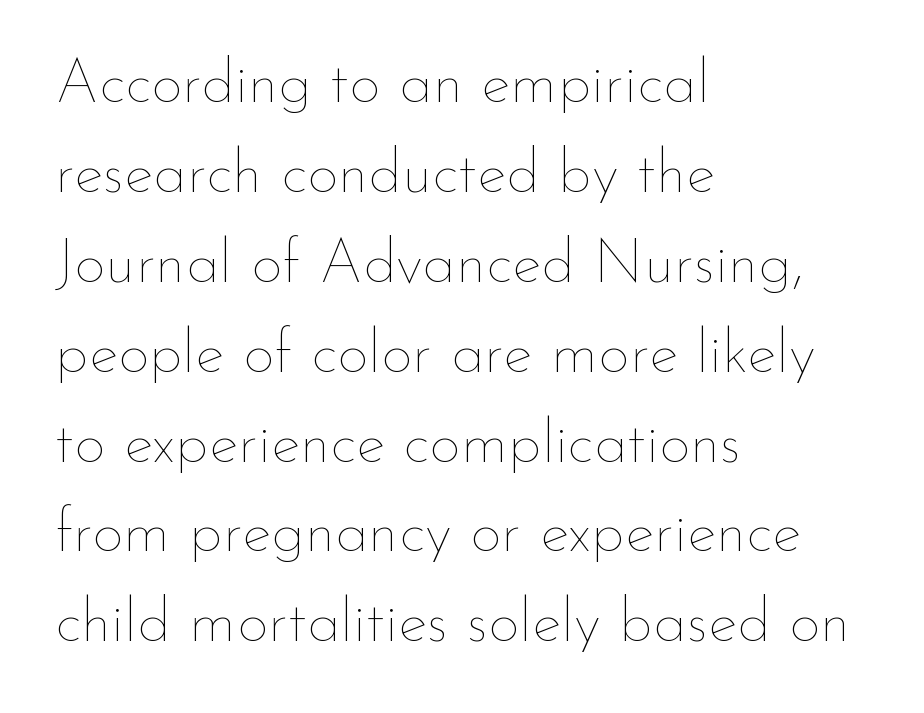
Vertical stems look standard width or narrower in stroke. If you measured baseline to baseline, you'd find a middling distance. The letters sit at their default tracking, neither squeezed nor spread. Honestly, there is no underline to notice here at all.
